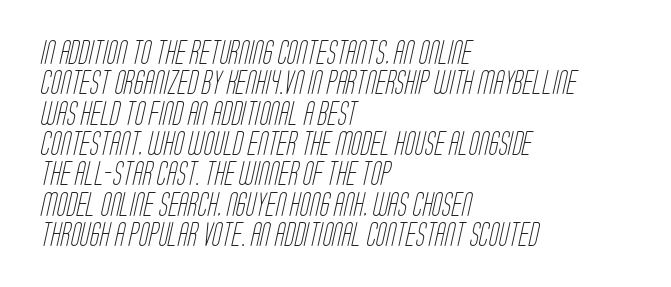
{"bold": "no", "underline": "no", "align": "left", "line_spacing": "normal", "line_spacing_ratio": 1.32, "letter_spacing": "normal", "letter_spacing_em": 0.0, "glyph_px": 23}
